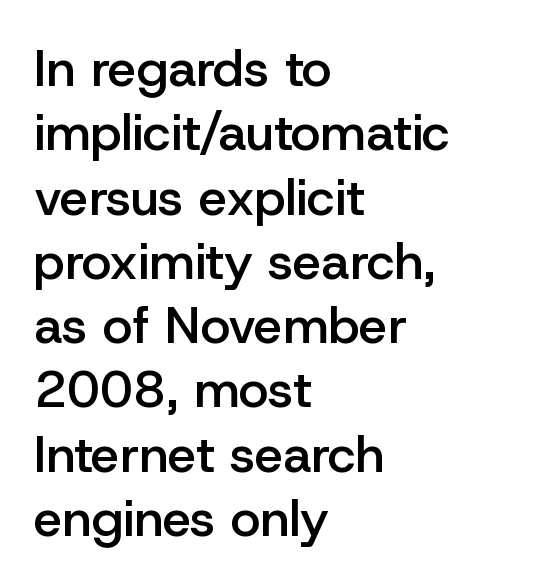
Letters rest on an invisible, unmarked baseline. The rows are spaced the way most documents space them. The axis of the letterforms is exactly vertical. Stroke terminals: plain, sans-serif.
